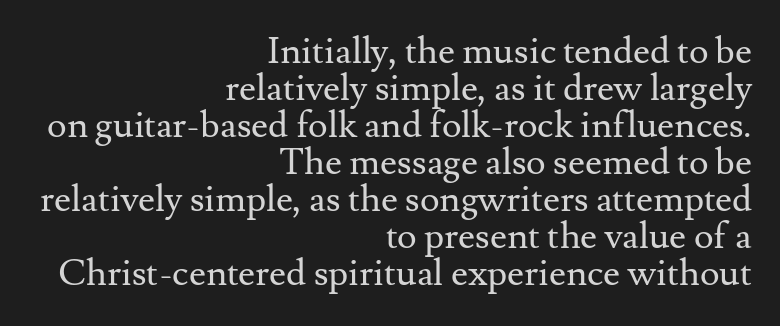
{"serif": "yes", "italic": "no", "bold": "no", "weight": "regular", "width": "normal", "stroke_contrast": "medium", "x_height": "small", "monospaced": "no", "underline": "no", "align": "right", "line_spacing": "tight", "line_spacing_ratio": 1.0, "letter_spacing": "normal", "letter_spacing_em": 0.0, "glyph_px": 37}
